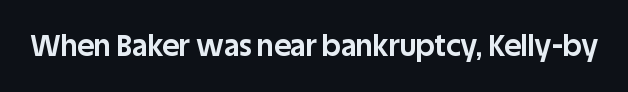
{"serif": "no", "italic": "no", "bold": "yes", "weight": "bold", "width": "normal", "stroke_contrast": "low", "x_height": "large", "monospaced": "no", "underline": "no", "letter_spacing": "normal", "letter_spacing_em": 0.0, "glyph_px": 29}
